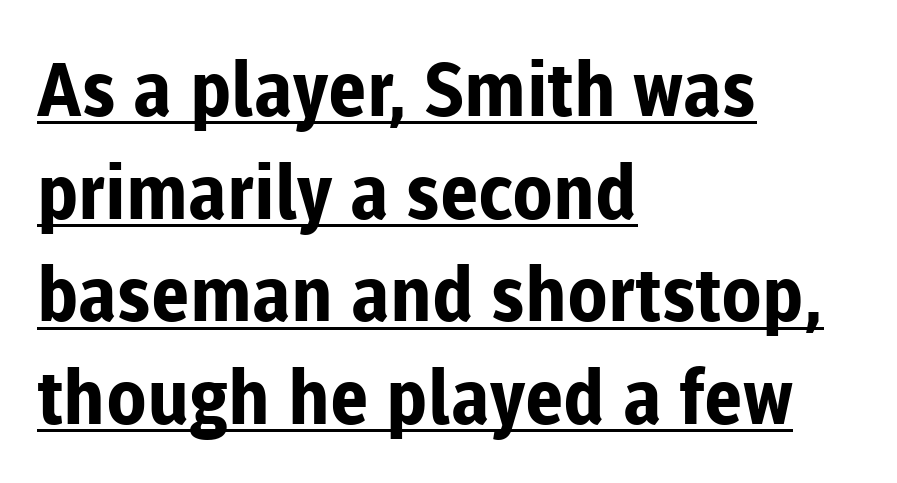
The image shows 75 px bold sans-serif type, upright; set left-aligned, normal line spacing (1.37x), normal letter spacing, underlined; low stroke contrast and a medium x-height.
